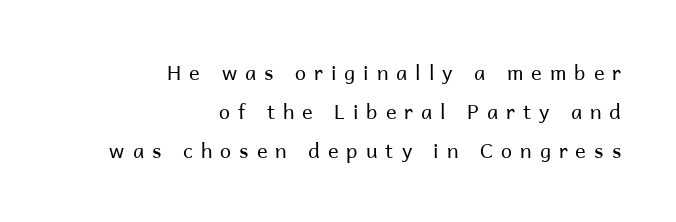
{"italic": "no", "bold": "no", "underline": "no", "align": "right", "line_spacing": "loose", "line_spacing_ratio": 1.96, "letter_spacing": "wide", "letter_spacing_em": 0.4, "glyph_px": 20}
